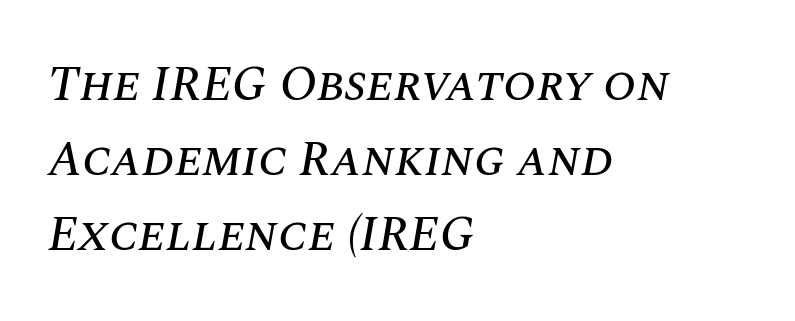
{"italic": "yes", "lean": "right", "slant_degrees": 10, "width": "normal", "stroke_contrast": "medium", "x_height": "large", "monospaced": "no", "underline": "no", "align": "left", "line_spacing": "normal", "line_spacing_ratio": 1.53, "letter_spacing": "normal", "letter_spacing_em": 0.0, "glyph_px": 49}
